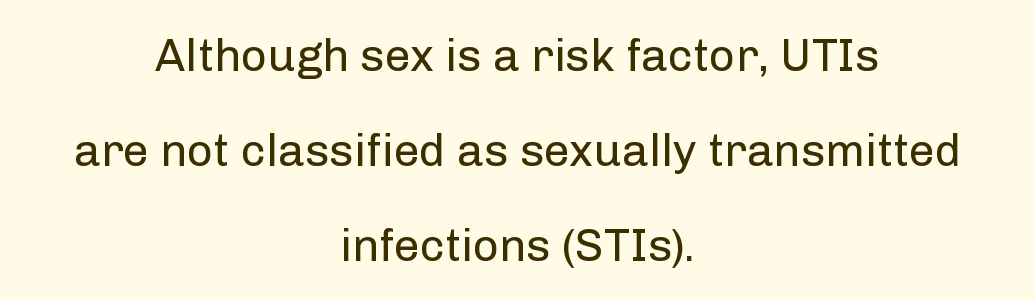
The image shows 46 px regular-weight sans-serif type, upright; set centered, loose line spacing (2.06x), normal letter spacing, not underlined; low stroke contrast and a medium x-height.
